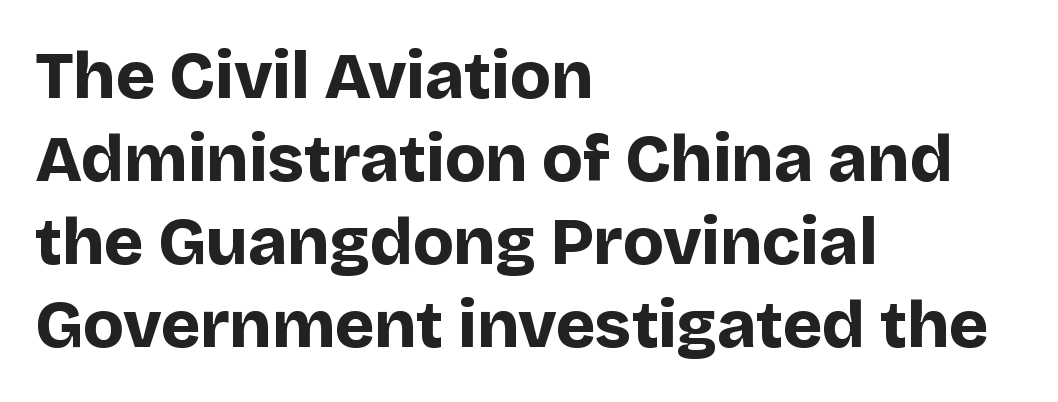
No extra tracking has been applied to these lines. Typographic density is high because the face is bold. Decoration check: the copy has no underline. Examine the stroke ends and you'll find no serifs. Italic: no, the glyphs are upright roman.
